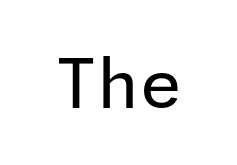
Q: Is the text bold? A: No.
Q: Is the text italic (slanted)? A: No, it is upright.
Q: Is the typeface a serif or a sans-serif typeface? A: Sans-serif.
Q: Is the text underlined? A: No.
Q: Is the spacing between letters normal or unusually wide? A: Normal.
Q: Width (condensed, normal, or wide)? A: Normal.
Q: Stroke contrast? A: Low.
Q: x-height? A: Medium.
